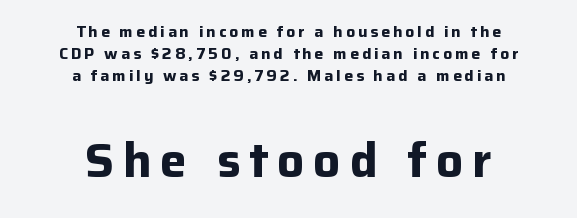
{"serif": "no", "italic": "no", "bold": "yes", "weight": "bold", "width": "normal", "stroke_contrast": "low", "x_height": "medium", "monospaced": "no", "underline": "no", "align": "center", "line_spacing": "normal", "line_spacing_ratio": 1.37, "larger_block": "second", "size_ratio": 3.0, "glyph_px": 48}
